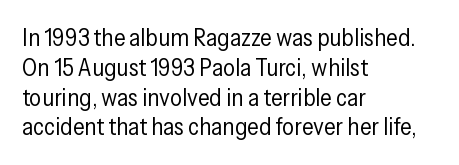
Q: Is the text bold? A: No.
Q: Is the text italic (slanted)? A: No, it is upright.
Q: Is the text underlined? A: No.
Q: How is the paragraph aligned? A: Left-aligned.
Q: Is the spacing between letters normal or unusually wide? A: Normal.
